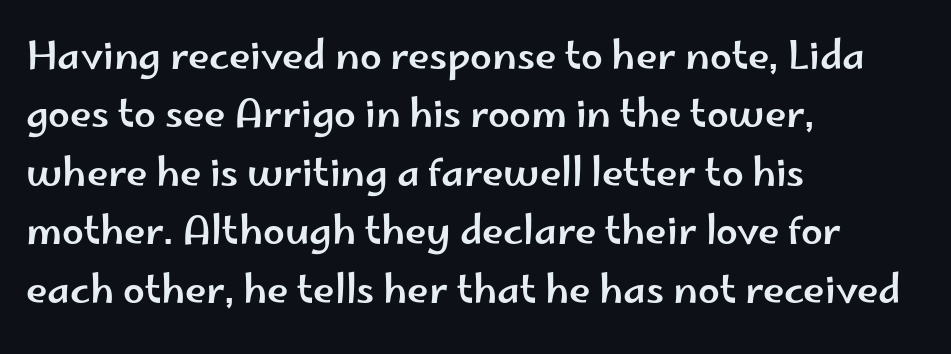
Q: Is the text italic (slanted)? A: No, it is upright.
Q: Is the typeface a serif or a sans-serif typeface? A: Sans-serif.
Q: Is the text underlined? A: No.
Q: How is the paragraph aligned? A: Left-aligned.
Q: Is the spacing between letters normal or unusually wide? A: Normal.
Q: Is the spacing between lines tight, normal or loose? A: Normal.
Q: Width (condensed, normal, or wide)? A: Wide.
Q: Stroke contrast? A: Low.
Q: x-height? A: Small.
Q: Monospaced? A: No.
